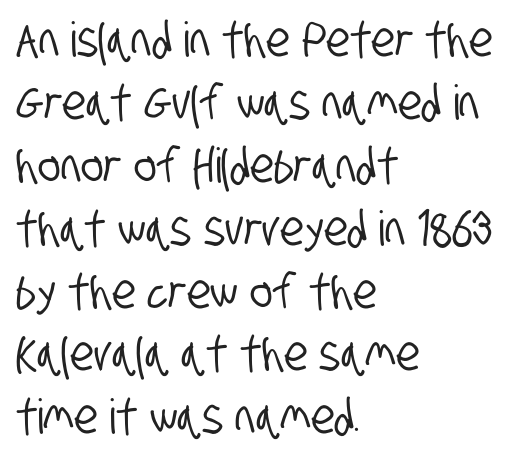
Q: Is the typeface a serif or a sans-serif typeface? A: Sans-serif.
Q: Is the text underlined? A: No.
Q: How is the paragraph aligned? A: Left-aligned.
Q: Is the spacing between letters normal or unusually wide? A: Normal.
Q: Is the spacing between lines tight, normal or loose? A: Normal.
Q: Width (condensed, normal, or wide)? A: Condensed.
Q: Stroke contrast? A: Low.
Q: x-height? A: Large.
Q: Monospaced? A: No.
